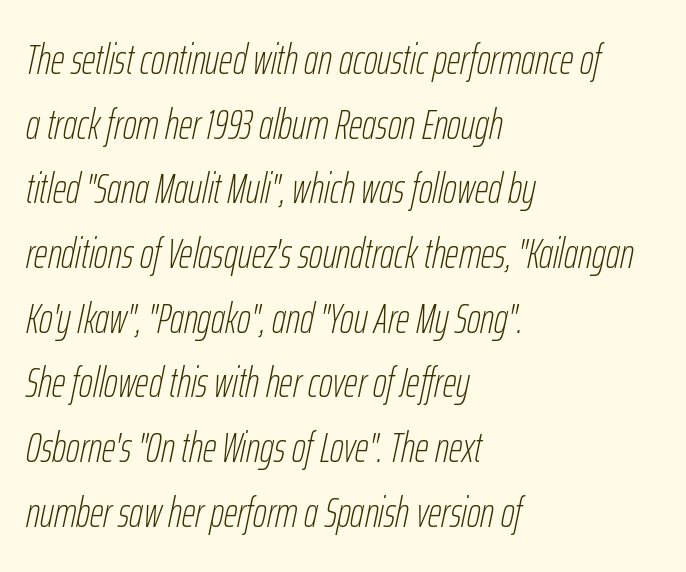
The image shows 42 px thin, condensed type, italic (leaning right); set left-aligned, normal line spacing (1.54x), normal letter spacing, not underlined; low stroke contrast and a medium x-height.
